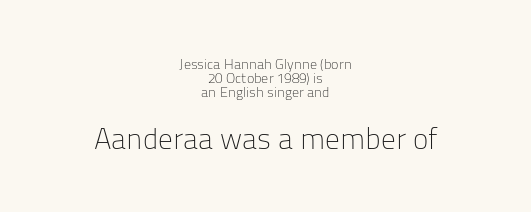
{"serif": "no", "italic": "no", "bold": "no", "weight": "light", "width": "normal", "stroke_contrast": "low", "x_height": "medium", "monospaced": "no", "underline": "no", "align": "center", "line_spacing": "tight", "line_spacing_ratio": 1.01, "letter_spacing": "normal", "letter_spacing_em": 0.0, "larger_block": "second", "size_ratio": 2.07, "glyph_px": 29}
